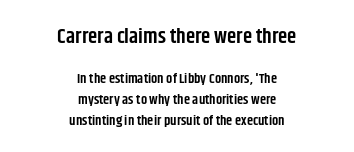
{"italic": "no", "bold": "semi", "underline": "no", "align": "center", "line_spacing": "normal", "line_spacing_ratio": 1.49, "letter_spacing": "normal", "letter_spacing_em": 0.0, "larger_block": "first", "size_ratio": 1.5, "glyph_px": 21}
